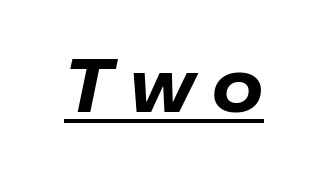
Q: Is the text bold? A: Yes.
Q: Is the text italic (slanted)? A: Yes, it leans right by about 12 degrees.
Q: Is the text underlined? A: Yes.
Q: Is the spacing between letters normal or unusually wide? A: Unusually wide.
Q: Width (condensed, normal, or wide)? A: Normal.
Q: Stroke contrast? A: Low.
Q: x-height? A: Medium.
Q: Monospaced? A: No.
